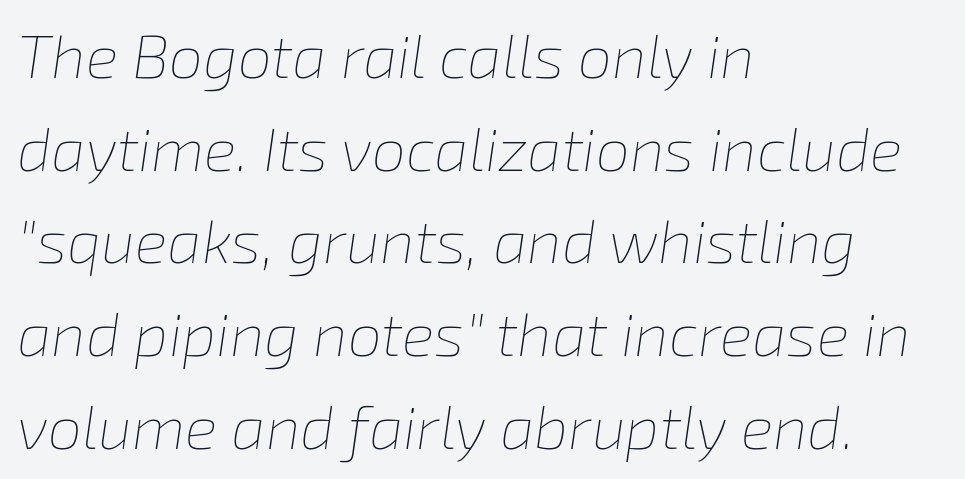
Q: Is the text bold? A: No.
Q: Is the text italic (slanted)? A: Yes, it leans right by about 8 degrees.
Q: Is the text underlined? A: No.
Q: How is the paragraph aligned? A: Left-aligned.
Q: Is the spacing between letters normal or unusually wide? A: Normal.
Q: Is the spacing between lines tight, normal or loose? A: Normal.
Q: Width (condensed, normal, or wide)? A: Normal.
Q: Stroke contrast? A: Low.
Q: x-height? A: Medium.
Q: Monospaced? A: No.
